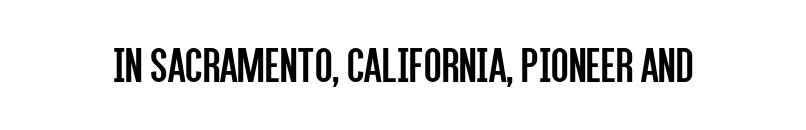
Q: Is the text bold? A: No.
Q: Is the text italic (slanted)? A: No, it is upright.
Q: Is the typeface a serif or a sans-serif typeface? A: Sans-serif.
Q: Is the text underlined? A: No.
Q: Is the spacing between letters normal or unusually wide? A: Normal.
Q: Width (condensed, normal, or wide)? A: Condensed.
Q: Stroke contrast? A: Low.
Q: x-height? A: Large.
Q: Monospaced? A: No.
